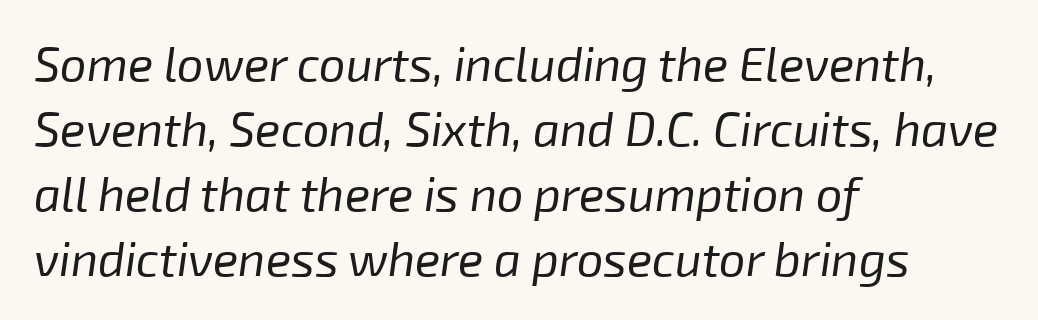
The image shows 47 px regular-weight type, italic (leaning right); set left-aligned, normal line spacing (1.38x), normal letter spacing, not underlined; low stroke contrast and a medium x-height.
